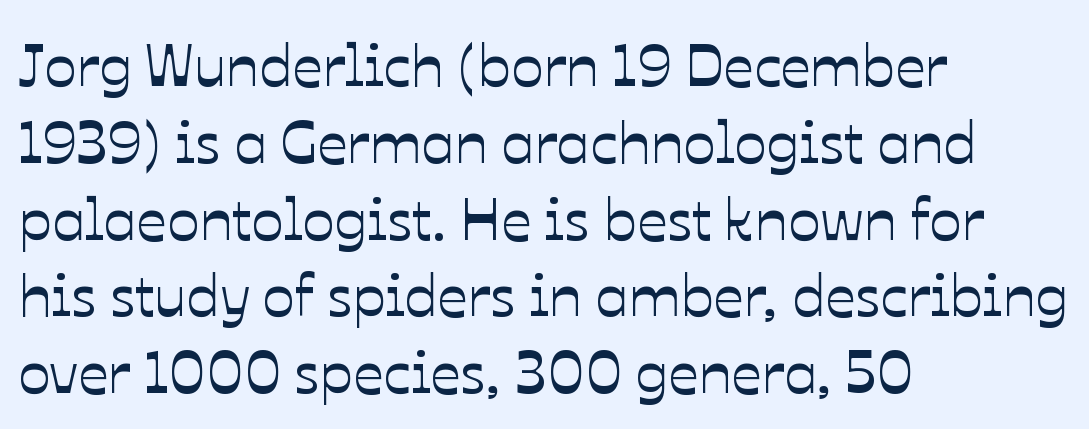
Which margin do the lines hug? The left one — the right edge is uneven. Words appear dense and cohesive because spacing is normal. Clear beneath every line of the passage. If you measured baseline to baseline, you'd find a middling distance.
